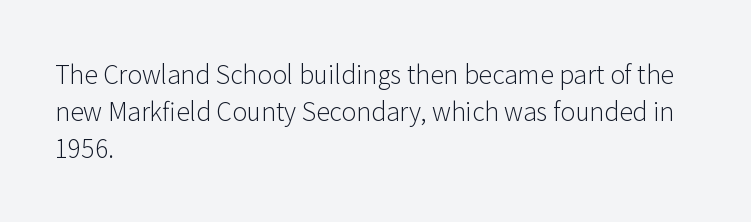
The image shows 25 px text type, upright; set left-aligned, normal line spacing (1.49x), normal letter spacing, not underlined.
